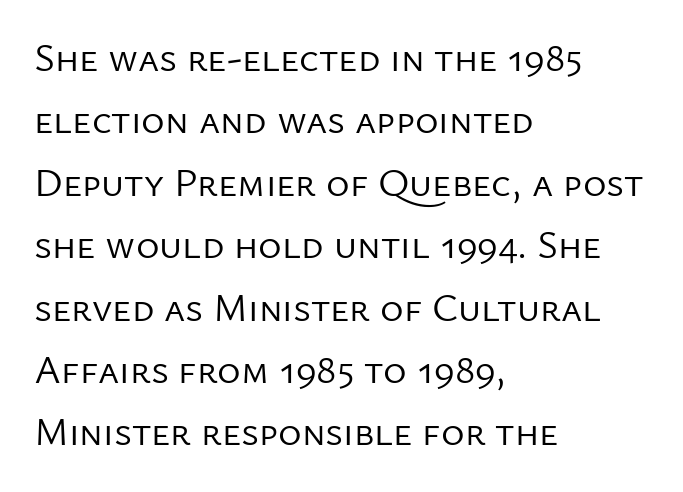
{"serif": "no", "italic": "no", "bold": "no", "weight": "regular", "width": "normal", "stroke_contrast": "low", "x_height": "medium", "monospaced": "no", "underline": "no", "align": "left", "line_spacing": "normal", "line_spacing_ratio": 1.56, "letter_spacing": "normal", "letter_spacing_em": 0.0, "glyph_px": 40}
